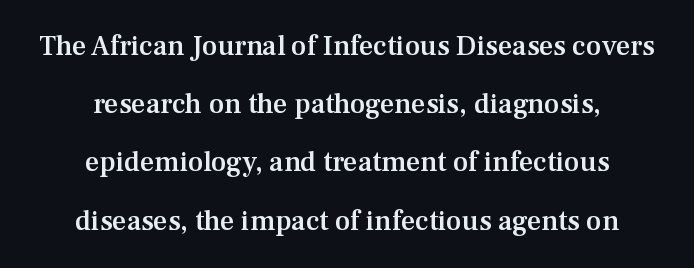
The image shows 28 px semibold serif type, upright; set centered, loose line spacing (2.08x), normal letter spacing, not underlined; medium stroke contrast and a medium x-height.
